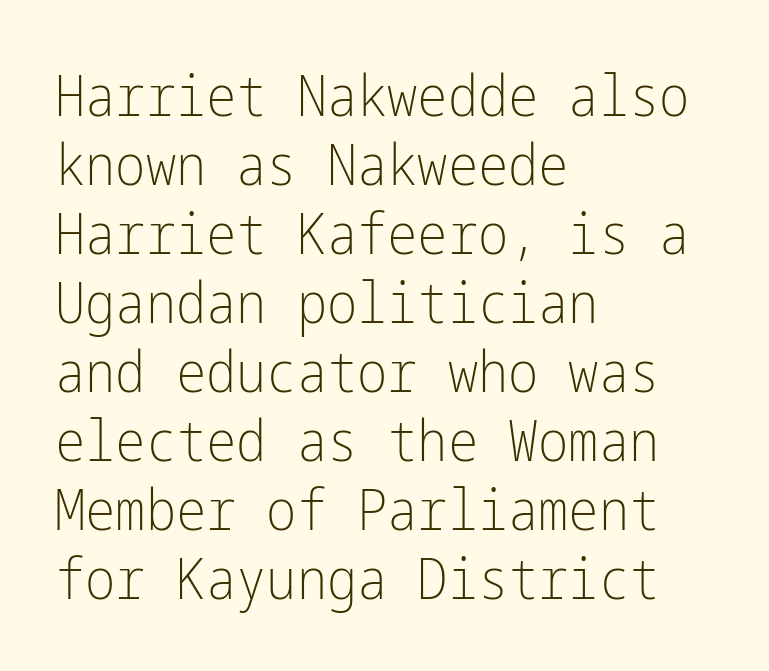
Q: Is the text bold? A: No.
Q: Is the text italic (slanted)? A: No, it is upright.
Q: Is the typeface a serif or a sans-serif typeface? A: Sans-serif.
Q: Is the text underlined? A: No.
Q: How is the paragraph aligned? A: Left-aligned.
Q: Is the spacing between letters normal or unusually wide? A: Normal.
Q: Width (condensed, normal, or wide)? A: Condensed.
Q: Stroke contrast? A: Low.
Q: x-height? A: Medium.
